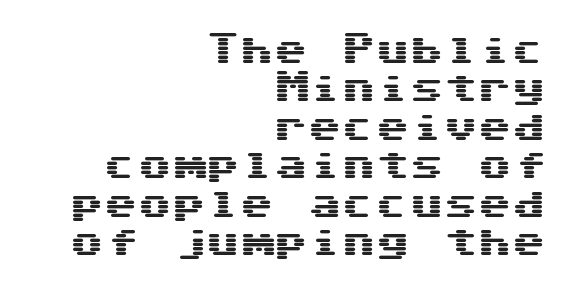
The specimen omits any rule beneath the text block's lines. Vertically, the passage feels compressed, each row crowding the next. The tracking reads as untouched default to a designer's eye. Does the copy run flush right? Yes — the right margin is perfectly even. Is there any slant? The stems are plumb.
